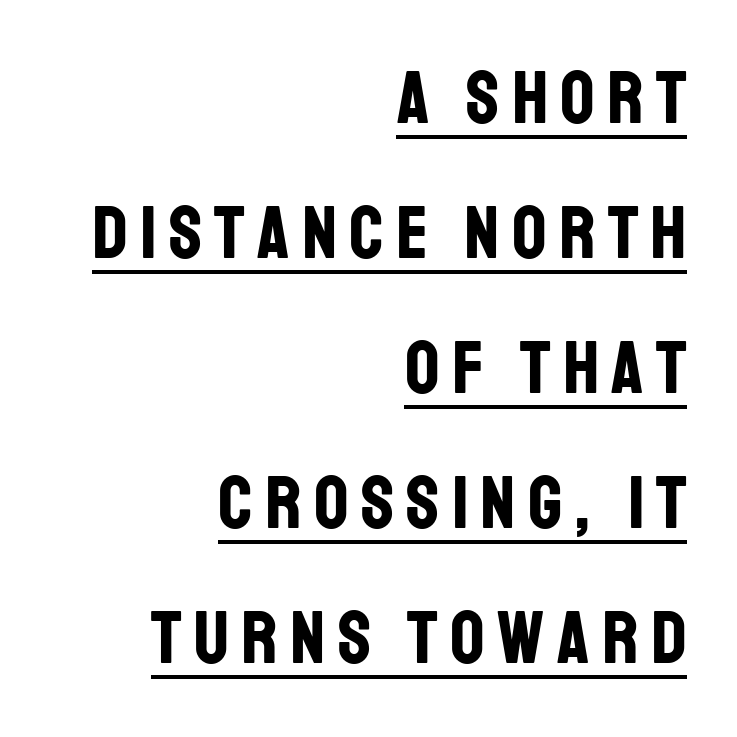
Horizontal alignment here is rightward, an uncommon choice for prose. Nope, not italic — everything's standing straight. Each letter keeps its own natural width here, so spacing adapts to shape. Glance below the letters and you will spot a drawn line. The glyphs in this specimen are sans serif.
